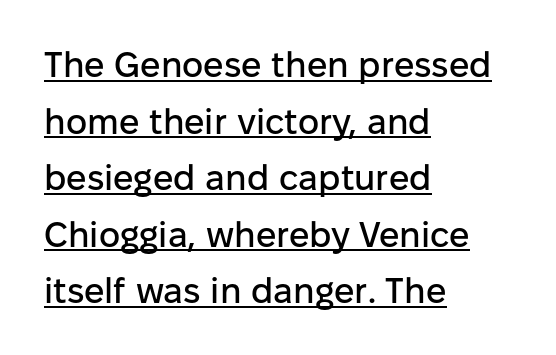
Q: Is the text italic (slanted)? A: No, it is upright.
Q: Is the typeface a serif or a sans-serif typeface? A: Sans-serif.
Q: Is the text underlined? A: Yes.
Q: How is the paragraph aligned? A: Left-aligned.
Q: Is the spacing between letters normal or unusually wide? A: Normal.
Q: Is the spacing between lines tight, normal or loose? A: Normal.
Q: Width (condensed, normal, or wide)? A: Normal.
Q: Stroke contrast? A: Low.
Q: x-height? A: Medium.
Q: Monospaced? A: No.
